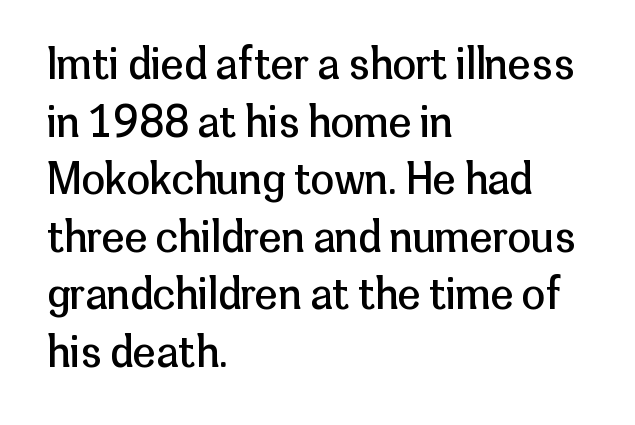
The image shows 42 px regular-weight sans-serif type, upright; set left-aligned, normal line spacing (1.37x), normal letter spacing, not underlined; low stroke contrast and a medium x-height.
